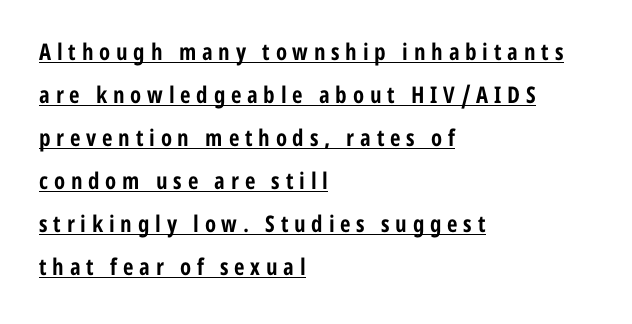
{"italic": "no", "bold": "yes", "underline": "yes", "align": "left", "line_spacing_ratio": 1.87, "letter_spacing": "wide", "letter_spacing_em": 0.25, "glyph_px": 23}
